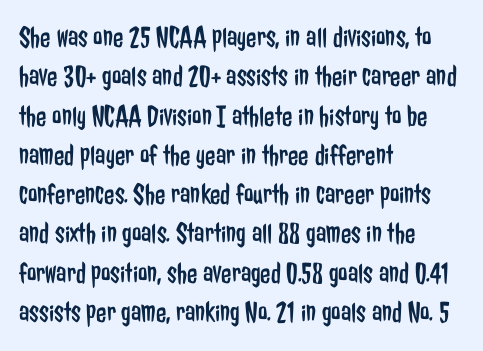
Q: Is the text bold? A: No.
Q: Is the text italic (slanted)? A: No, it is upright.
Q: Is the typeface a serif or a sans-serif typeface? A: Sans-serif.
Q: Is the text underlined? A: No.
Q: How is the paragraph aligned? A: Left-aligned.
Q: Is the spacing between letters normal or unusually wide? A: Normal.
Q: Is the spacing between lines tight, normal or loose? A: Normal.
Q: Width (condensed, normal, or wide)? A: Condensed.
Q: Stroke contrast? A: Low.
Q: x-height? A: Medium.
Q: Monospaced? A: No.
